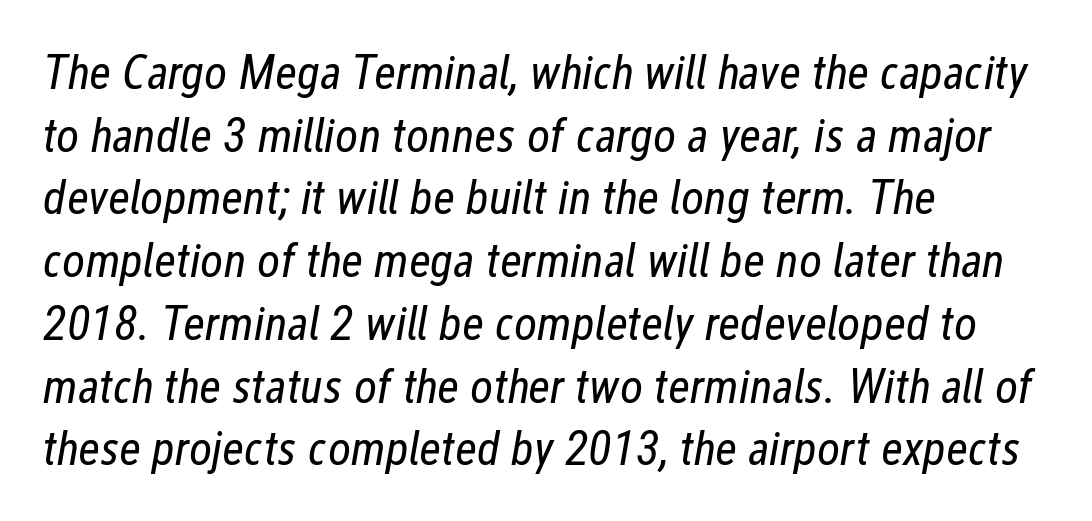
Compared with a typical body face, this is equally light or lighter still. A classic flush-left, rag-right setting is used for this passage. Beneath every word, the page is bare. This block has exactly the height ordinary leading produces. This sample uses plain, unmodified letter spacing.
